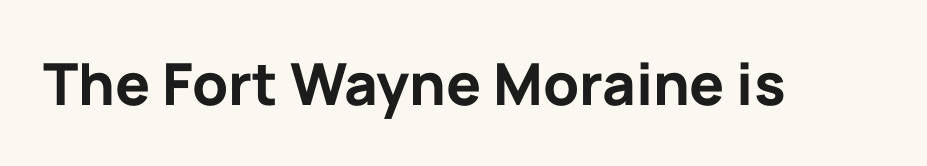
Q: Is the text bold? A: Yes.
Q: Is the text italic (slanted)? A: No, it is upright.
Q: Is the typeface a serif or a sans-serif typeface? A: Sans-serif.
Q: Is the text underlined? A: No.
Q: Is the spacing between letters normal or unusually wide? A: Normal.
Q: Width (condensed, normal, or wide)? A: Normal.
Q: Stroke contrast? A: Low.
Q: x-height? A: Medium.
Q: Monospaced? A: No.
